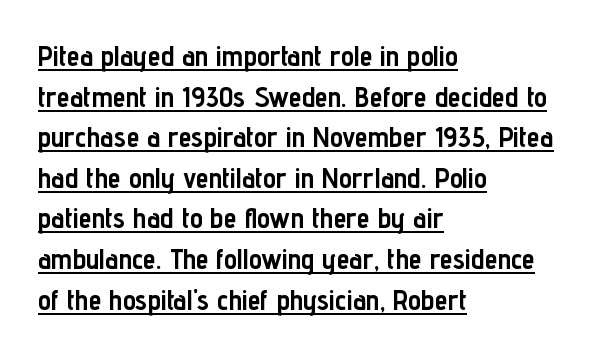
{"serif": "no", "italic": "no", "bold": "yes", "weight": "semibold", "width": "condensed", "stroke_contrast": "low", "x_height": "medium", "monospaced": "no", "underline": "yes", "align": "left", "line_spacing": "normal", "line_spacing_ratio": 1.4, "letter_spacing": "normal", "letter_spacing_em": 0.0, "glyph_px": 29}
